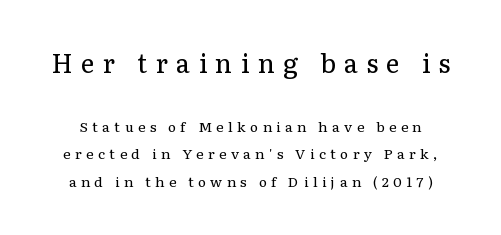
The image shows 26 px text type, upright; set loose line spacing (1.99x), unusually wide letter spacing (+0.32 em), not underlined; the first (top) block is 1.86x larger.
